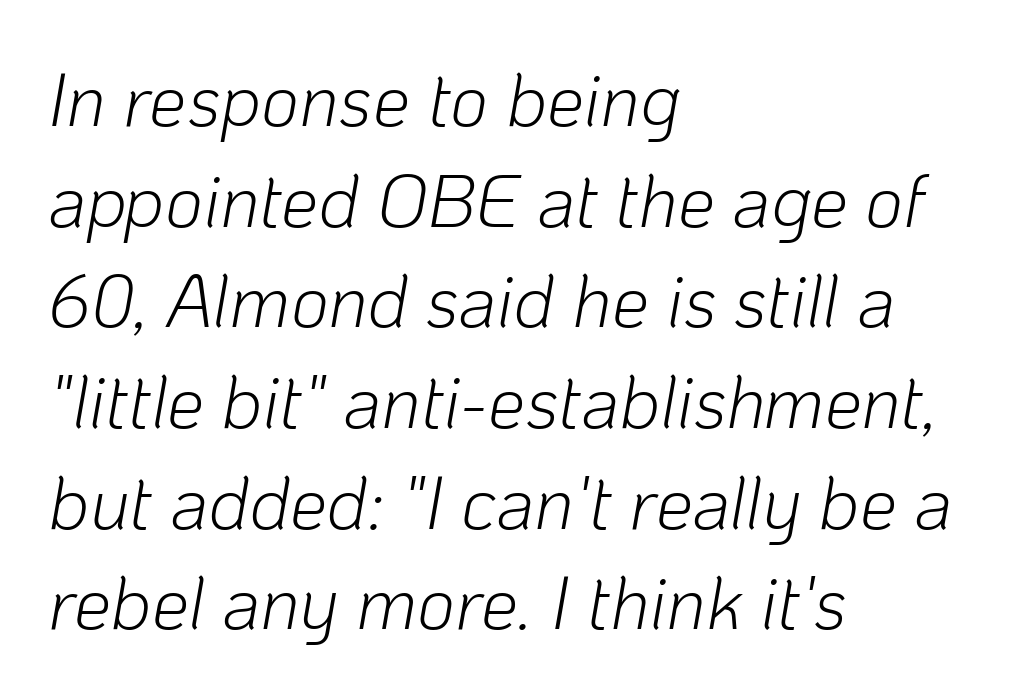
Each letter keeps its own natural width here, so spacing adapts to shape. Glance below the letters and you will spot only blank space. The text carries the slant typical of an italic or oblique font. Leftover space on each line is placed entirely after the last word. A normal amount of white space separates one row of letters from the next. Heaviness? Minimal to ordinary, like unemphasized prose.
